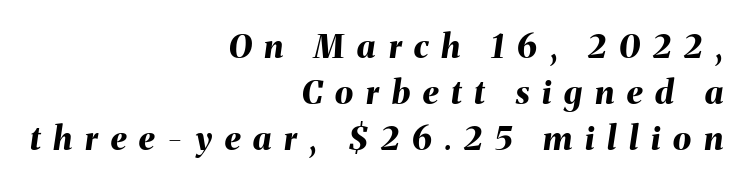
The image shows 33 px bold type, italic (leaning right); set right-aligned, normal line spacing (1.39x), unusually wide letter spacing (+0.39 em), not underlined; medium stroke contrast and a medium x-height.
